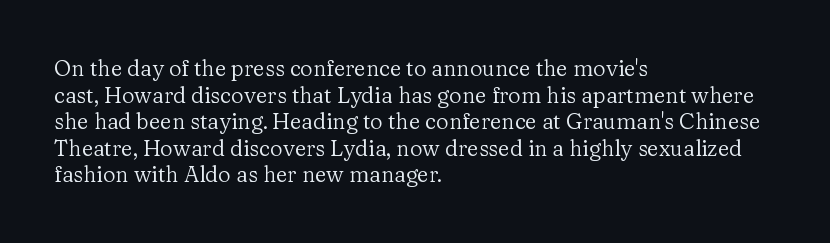
Q: Is the text bold? A: No.
Q: Is the text italic (slanted)? A: No, it is upright.
Q: Is the text underlined? A: No.
Q: How is the paragraph aligned? A: Left-aligned.
Q: Is the spacing between letters normal or unusually wide? A: Normal.
